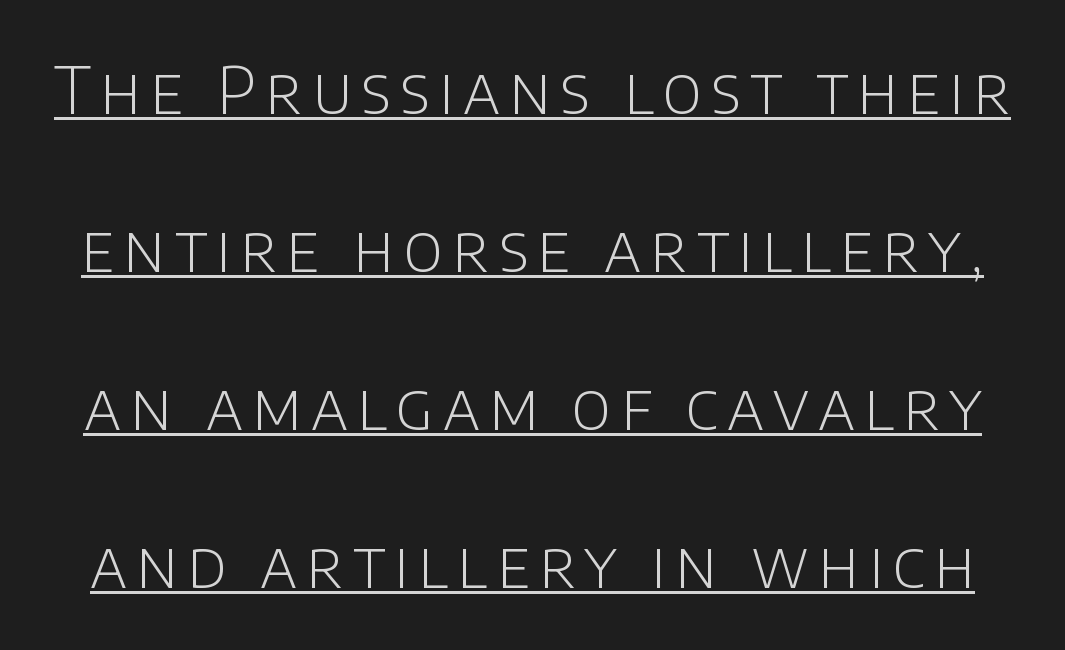
Q: Is the text bold? A: No.
Q: Is the text italic (slanted)? A: No, it is upright.
Q: Is the typeface a serif or a sans-serif typeface? A: Sans-serif.
Q: Is the text underlined? A: Yes.
Q: Is the spacing between lines tight, normal or loose? A: Loose.
Q: Width (condensed, normal, or wide)? A: Normal.
Q: Stroke contrast? A: Low.
Q: x-height? A: Large.
Q: Monospaced? A: No.
